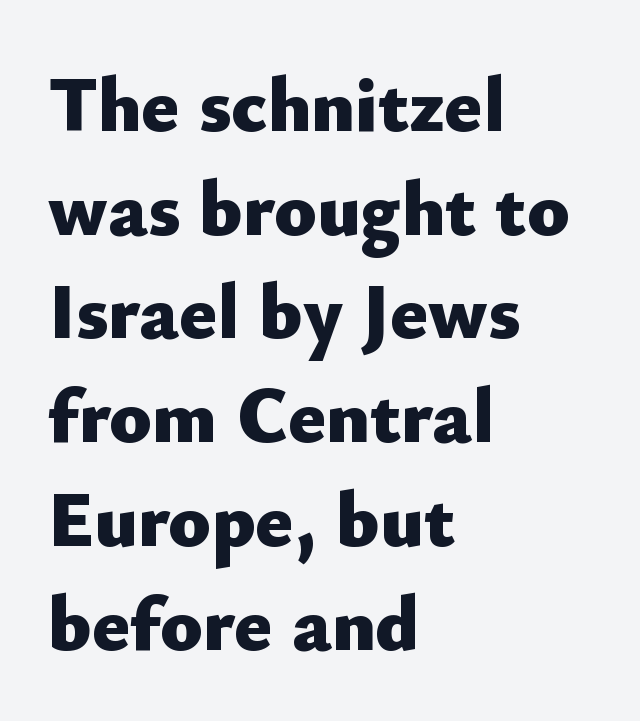
{"serif": "no", "italic": "no", "bold": "yes", "weight": "heavy", "width": "normal", "stroke_contrast": "low", "x_height": "small", "monospaced": "no", "underline": "no", "align": "left", "line_spacing": "normal", "line_spacing_ratio": 1.33, "letter_spacing": "normal", "letter_spacing_em": 0.0, "glyph_px": 78}
